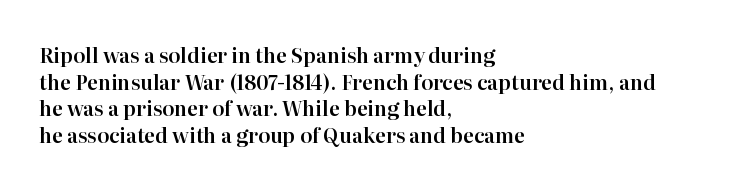
Q: Is the text italic (slanted)? A: No, it is upright.
Q: Is the text underlined? A: No.
Q: How is the paragraph aligned? A: Left-aligned.
Q: Is the spacing between letters normal or unusually wide? A: Normal.
Q: Is the spacing between lines tight, normal or loose? A: Normal.
